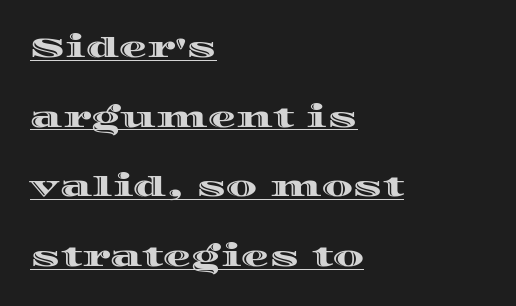
Q: Is the text italic (slanted)? A: No, it is upright.
Q: Is the text underlined? A: Yes.
Q: How is the paragraph aligned? A: Left-aligned.
Q: Is the spacing between letters normal or unusually wide? A: Normal.
Q: Is the spacing between lines tight, normal or loose? A: Loose.
Q: Width (condensed, normal, or wide)? A: Wide.
Q: x-height? A: Large.
Q: Monospaced? A: No.
